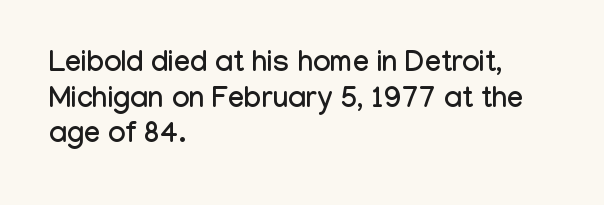
The image shows 29 px condensed sans-serif type, upright; set left-aligned, line spacing 1.23x, normal letter spacing, not underlined; low stroke contrast and a medium x-height.
